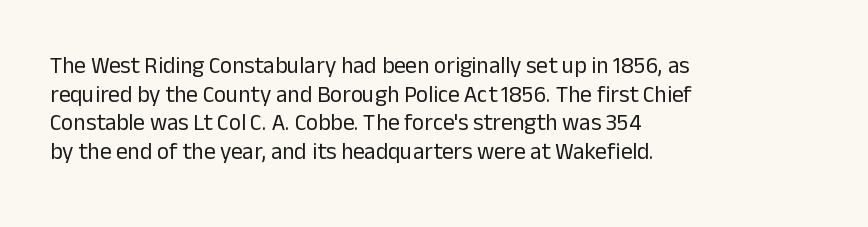
Q: Is the text bold? A: No.
Q: Is the text italic (slanted)? A: No, it is upright.
Q: Is the text underlined? A: No.
Q: How is the paragraph aligned? A: Left-aligned.
Q: Is the spacing between letters normal or unusually wide? A: Normal.
Q: Is the spacing between lines tight, normal or loose? A: Normal.
